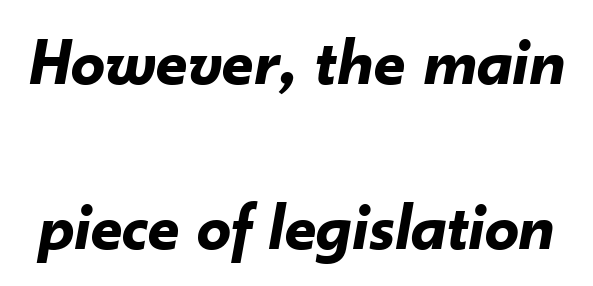
Q: Is the text bold? A: Yes.
Q: Is the text italic (slanted)? A: Yes, it leans right by about 10 degrees.
Q: Is the text underlined? A: No.
Q: Is the spacing between letters normal or unusually wide? A: Normal.
Q: Is the spacing between lines tight, normal or loose? A: Loose.
Q: Width (condensed, normal, or wide)? A: Normal.
Q: Stroke contrast? A: Low.
Q: x-height? A: Small.
Q: Monospaced? A: No.
